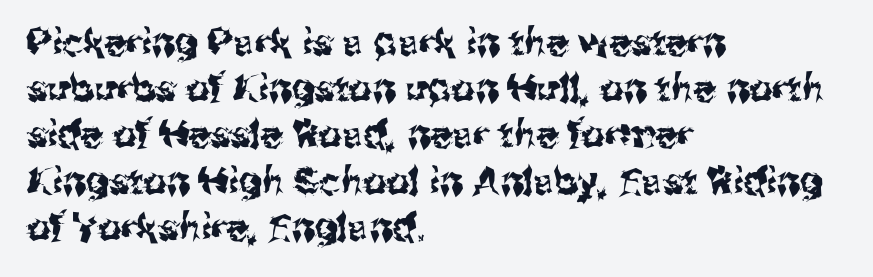
Q: Is the text italic (slanted)? A: No, it is upright.
Q: Is the typeface a serif or a sans-serif typeface? A: Sans-serif.
Q: Is the text underlined? A: No.
Q: How is the paragraph aligned? A: Left-aligned.
Q: Is the spacing between letters normal or unusually wide? A: Normal.
Q: Is the spacing between lines tight, normal or loose? A: Normal.
Q: Width (condensed, normal, or wide)? A: Normal.
Q: Stroke contrast? A: Medium.
Q: x-height? A: Medium.
Q: Monospaced? A: No.
